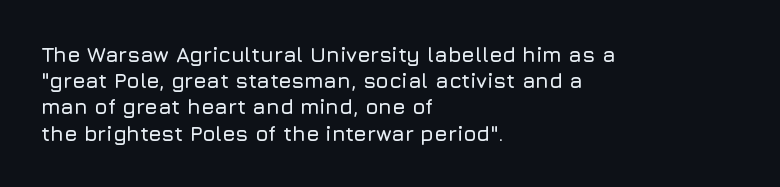
A typesetter would call this leading conventional body-copy spacing. Upright lettering throughout. This rendering uses left alignment, leaving the right contour irregular. The letterforms sit shoulder to shoulder at normal distance. Decoration check: the copy has no underline.
